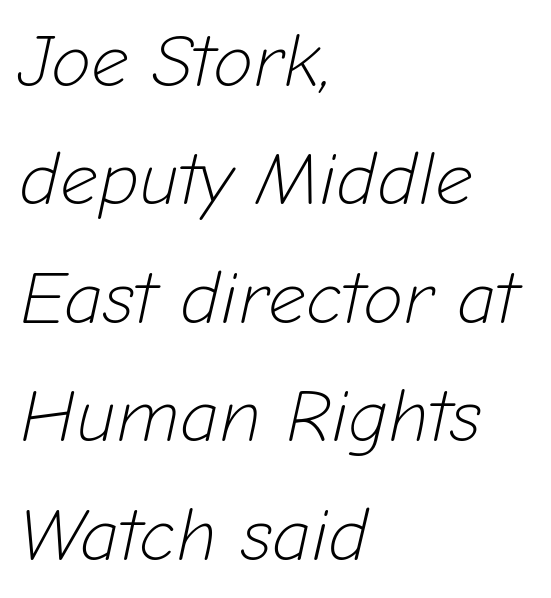
{"italic": "yes", "lean": "right", "slant_degrees": 12, "bold": "no", "weight": "light", "width": "normal", "stroke_contrast": "low", "x_height": "medium", "monospaced": "no", "underline": "no", "align": "left", "line_spacing": "normal", "line_spacing_ratio": 1.6, "letter_spacing": "normal", "letter_spacing_em": 0.0, "glyph_px": 74}
